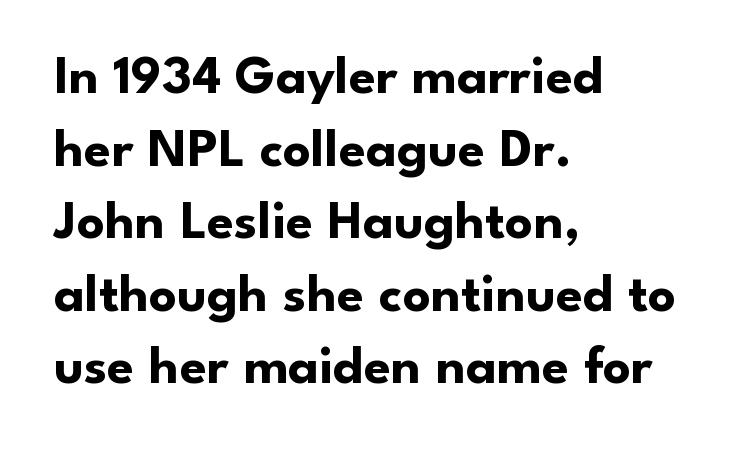
Q: Is the text bold? A: Yes.
Q: Is the text italic (slanted)? A: No, it is upright.
Q: Is the typeface a serif or a sans-serif typeface? A: Sans-serif.
Q: Is the text underlined? A: No.
Q: How is the paragraph aligned? A: Left-aligned.
Q: Is the spacing between letters normal or unusually wide? A: Normal.
Q: Is the spacing between lines tight, normal or loose? A: Normal.
Q: Width (condensed, normal, or wide)? A: Normal.
Q: Stroke contrast? A: Low.
Q: x-height? A: Small.
Q: Monospaced? A: No.
